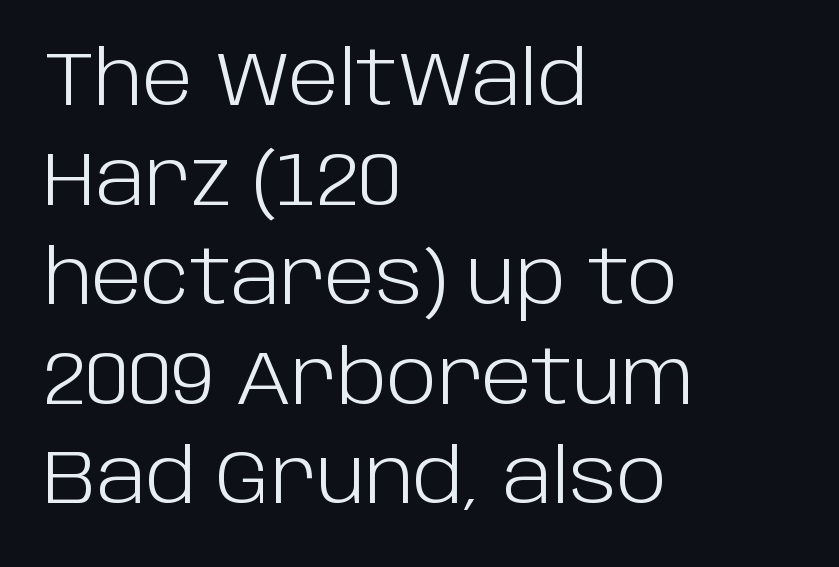
The face used here is rendered with its standard letterfit. Casual observation: everything's shoved over to the left. It's the straight-up-and-down kind of type. These lines are rendered in a variable-pitch font.
